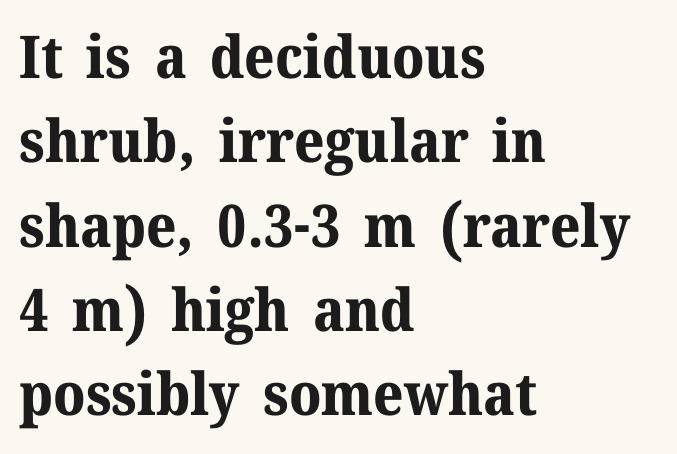
{"serif": "yes", "italic": "no", "bold": "yes", "weight": "bold", "width": "normal", "stroke_contrast": "medium", "x_height": "medium", "monospaced": "no", "underline": "no", "align": "left", "line_spacing": "normal", "line_spacing_ratio": 1.43, "letter_spacing": "normal", "letter_spacing_em": 0.0, "glyph_px": 59}
